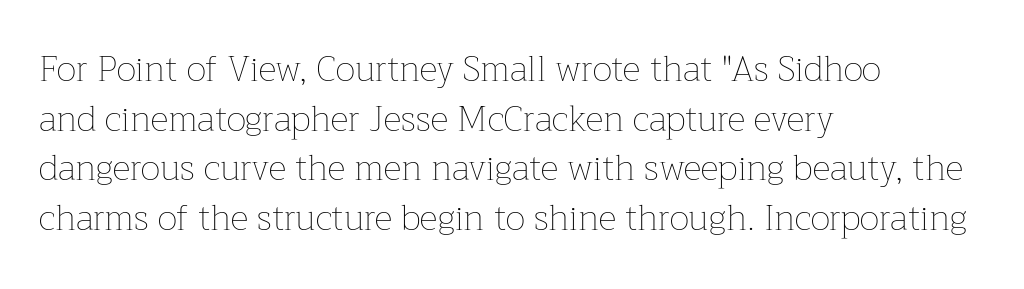
The image shows 35 px thin type, upright; set left-aligned, normal line spacing (1.42x), normal letter spacing, not underlined; low stroke contrast and a medium x-height.
